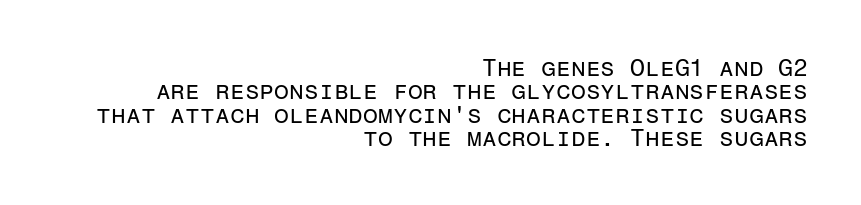
This sample uses an upright cut, with every glyph sitting square on the baseline. Standard letterfit; no display-style spreading of the glyphs. Alignment: flush right. Quick note: underline off.
